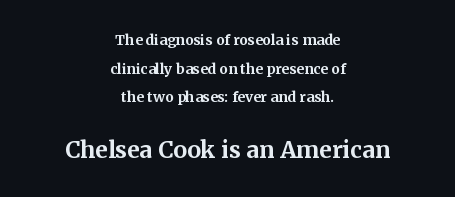
Q: Is the text bold? A: Yes.
Q: Is the text italic (slanted)? A: No, it is upright.
Q: Is the text underlined? A: No.
Q: How is the paragraph aligned? A: Centered.
Q: Is the spacing between letters normal or unusually wide? A: Normal.
Q: Is the spacing between lines tight, normal or loose? A: Loose.
Q: Which block of text is set in a larger size, the first (top) or the second (bottom)? A: The second (bottom) one.
